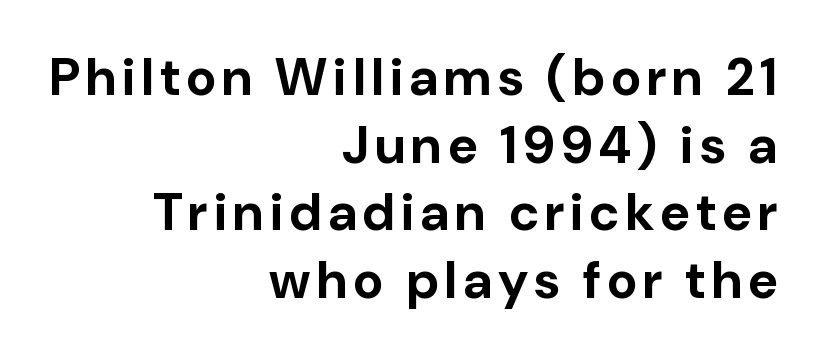
The text block is weighted toward the right margin, trailing off unevenly leftward. Character widths vary here, with narrow letters taking less room than wide ones. As a designer I'd log this as weight 700, bold. Bare-footed words on every line. Posture: vertical.
